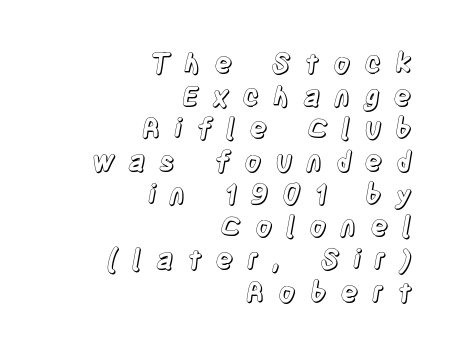
Substantial extra tracking has been applied to these lines. Just letters on the line, the space beneath them empty. Reading down the block, your eye finds every line finishing at a fixed right position.
